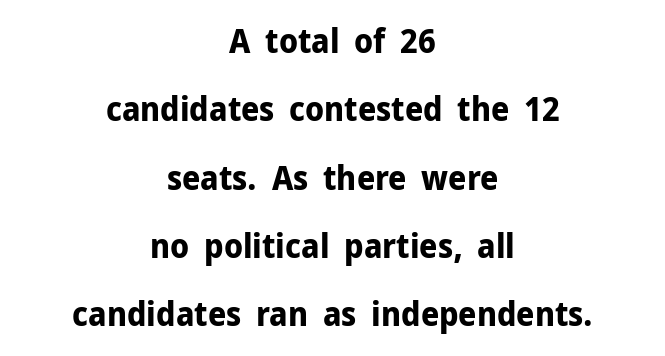
Character widths vary here, with narrow letters taking less room than wide ones. These lines were composed using upright roman letters. Note: no serifs on the glyphs. Each word holds together tightly as a unit, with standard inter-letter gaps.
